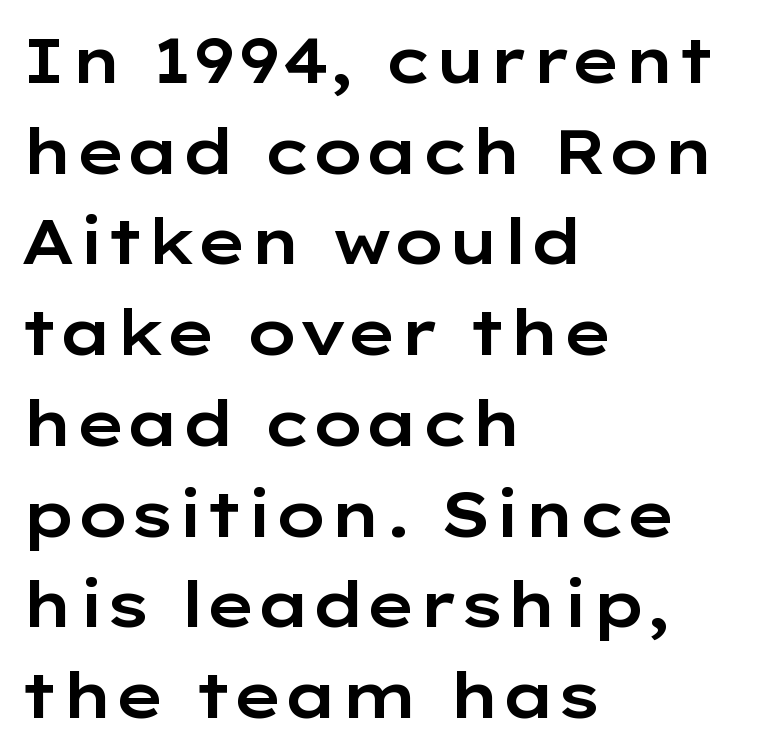
Q: Is the text italic (slanted)? A: No, it is upright.
Q: Is the typeface a serif or a sans-serif typeface? A: Sans-serif.
Q: Is the text underlined? A: No.
Q: How is the paragraph aligned? A: Left-aligned.
Q: Is the spacing between letters normal or unusually wide? A: Normal.
Q: Is the spacing between lines tight, normal or loose? A: Normal.
Q: Width (condensed, normal, or wide)? A: Wide.
Q: Stroke contrast? A: Low.
Q: x-height? A: Medium.
Q: Monospaced? A: No.
